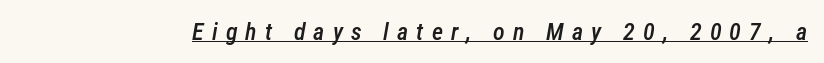
Inter-character spacing is expanded well beyond the font's built-in metrics. Yep, that's italic — everything's leaning. As a designer I'd log this as weight 600, semibold. A baseline rule has been typeset under these characters.
